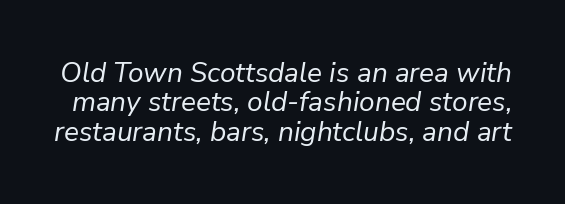
The axis of the letterforms is tilted away from vertical. Letter spacing: default. The passage shown stacks its lines with hardly any gap. The glyphs are unaccompanied by any horizontal stroke below them.
